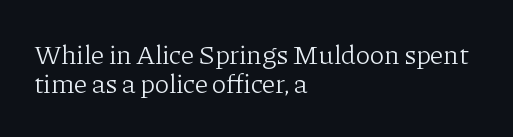
Q: Is the text bold? A: No.
Q: Is the text italic (slanted)? A: No, it is upright.
Q: Is the text underlined? A: No.
Q: How is the paragraph aligned? A: Left-aligned.
Q: Is the spacing between letters normal or unusually wide? A: Normal.
Q: Is the spacing between lines tight, normal or loose? A: Tight.
